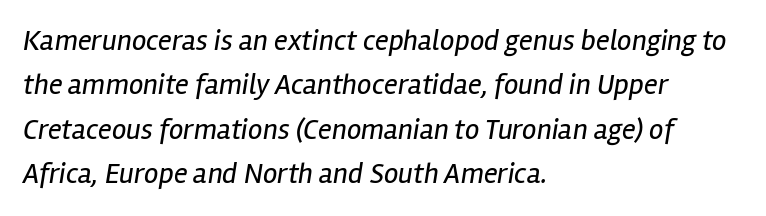
The text block is weighted toward the left margin, trailing off unevenly rightward. What stands out about the letter spacing? Nothing — it is the standard amount. Nothing heavy about these letters — not bold at all. The whole block is typeset with a tilt. Descenders hang freely into open space. Rows of type keep a routine distance in the vertical direction.
